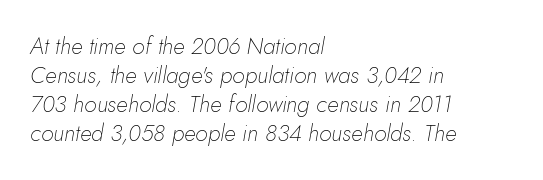
The gaps between neighbouring characters are ordinary and unremarkable. Just letters on the line, the space beneath them empty. The passage is arranged the way most books set body copy — flush left. Italic: yes, the glyphs are oblique. The weight would be labelled regular, book, light, or lighter still.
